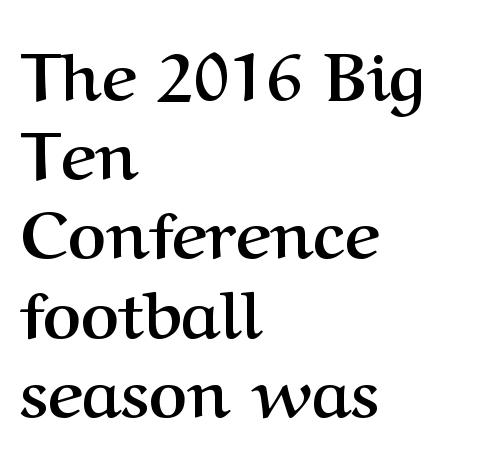
The image shows 66 px semibold serif type, upright; set left-aligned, line spacing 1.2x, normal letter spacing, not underlined; medium stroke contrast and a medium x-height.
